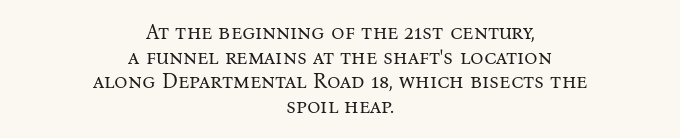
{"italic": "no", "bold": "no", "underline": "no", "align": "center", "line_spacing_ratio": 1.17, "letter_spacing": "normal", "letter_spacing_em": 0.0, "glyph_px": 21}
